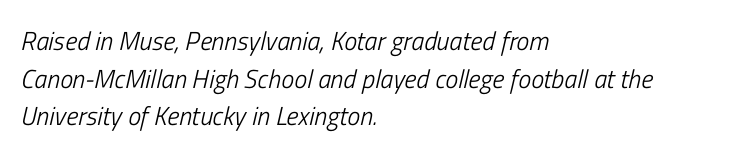
Is the type heavy? It reads as light-to-regular instead. Layout note: lines flush left. The area under the type is left untouched. The tracking reads as untouched default to a designer's eye. Whoever set this chose a conventional vertical rhythm.
